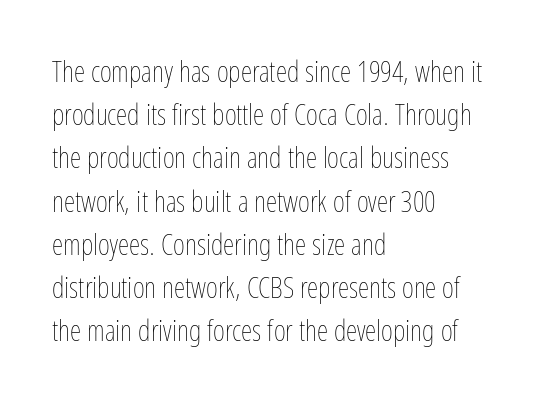
{"italic": "no", "bold": "no", "weight": "thin", "width": "condensed", "stroke_contrast": "low", "x_height": "medium", "monospaced": "no", "underline": "no", "align": "left", "line_spacing": "normal", "line_spacing_ratio": 1.49, "letter_spacing": "normal", "letter_spacing_em": 0.0, "glyph_px": 29}
